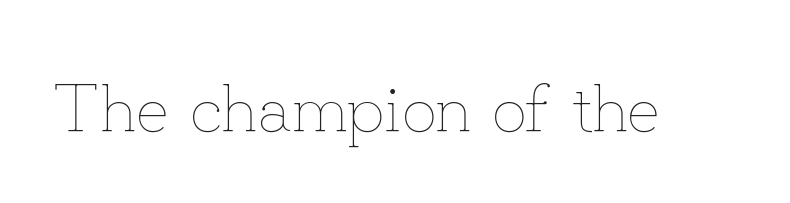
{"italic": "no", "bold": "no", "weight": "thin", "width": "normal", "stroke_contrast": "low", "x_height": "small", "monospaced": "no", "underline": "no", "letter_spacing": "normal", "letter_spacing_em": 0.0, "glyph_px": 68}
